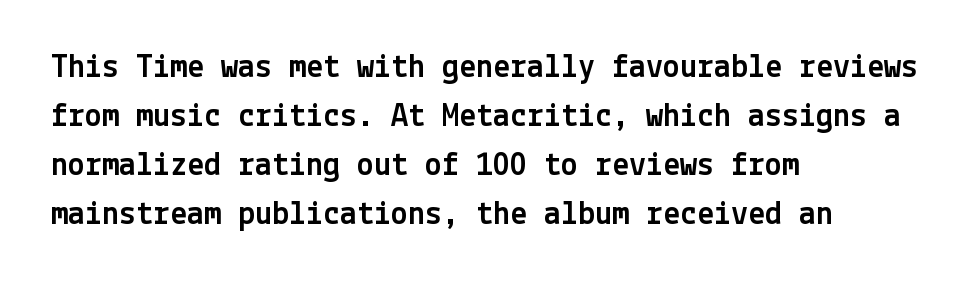
Classification — sans serif. The gap between lines stays unmarked. Reading down the block, your eye returns to a fixed left position each line. The letters stand straight up with perfectly vertical stems.
